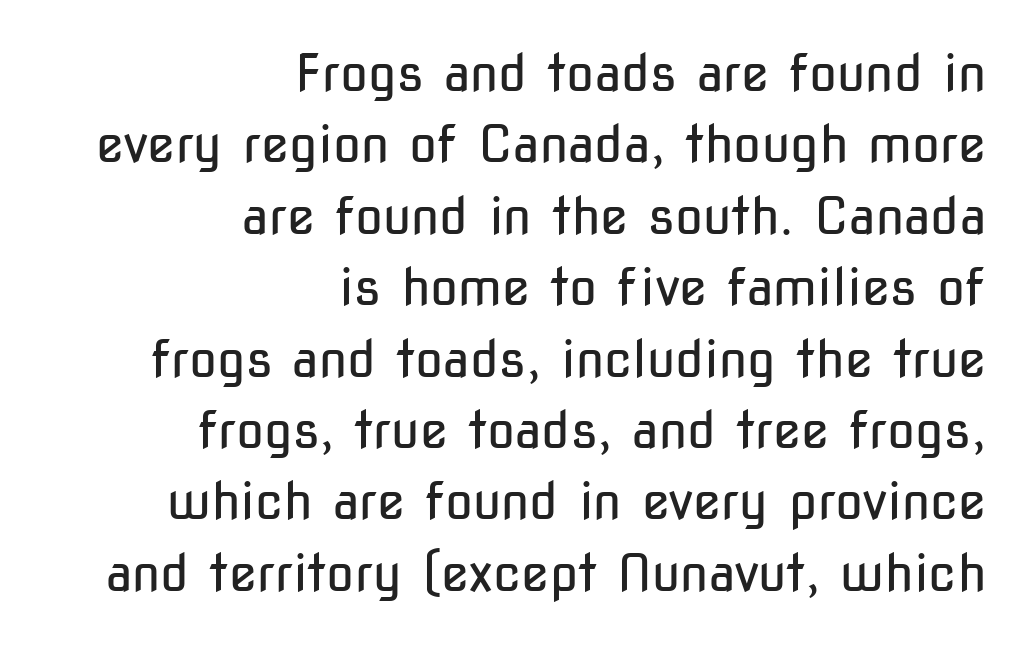
{"serif": "no", "italic": "no", "bold": "no", "weight": "regular", "width": "condensed", "stroke_contrast": "low", "x_height": "medium", "monospaced": "no", "underline": "no", "align": "right", "line_spacing": "normal", "line_spacing_ratio": 1.4, "letter_spacing": "normal", "letter_spacing_em": 0.0, "glyph_px": 51}
